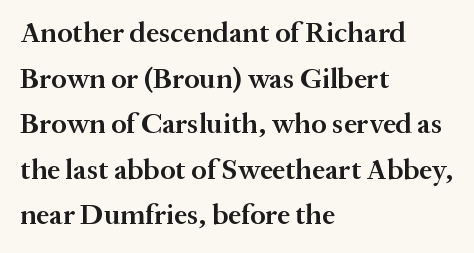
These lines carry some extra weight — a demibold, not a full bold. The face used here is rendered with its standard letterfit. Reading down the block, your eye returns to a fixed left position each line. The area under the type is left untouched. Spacing verdict: proportional, widths tailored to each character. Is this a sans? No — the strokes have serifs.
